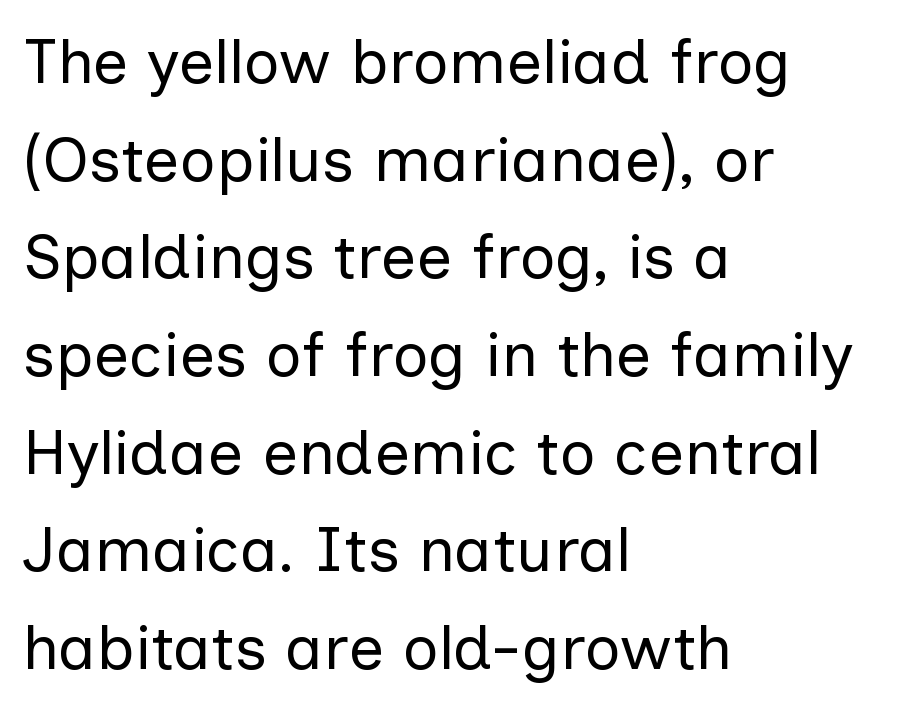
Letterform terminals end flat and unadorned throughout the passage. The gaps between neighbouring characters are ordinary and unremarkable. Unlike italic type, these characters show no tilt at all. Reading down the block, your eye returns to a fixed left position each line. The letterforms sit at book weight or below. A typesetter would call this proportional, since set widths differ per character.
